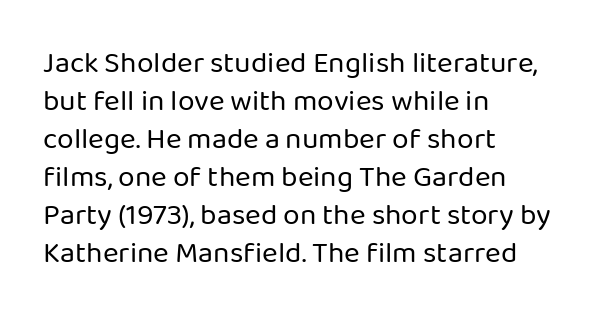
The image shows 30 px regular-weight sans-serif type, upright; set left-aligned, normal line spacing (1.27x), normal letter spacing, not underlined; low stroke contrast and a medium x-height.
